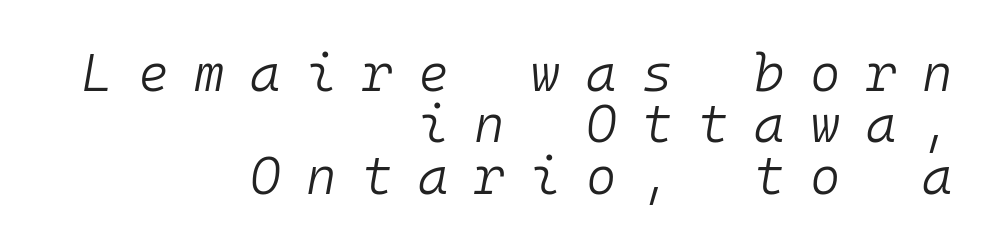
{"italic": "yes", "lean": "right", "slant_degrees": 10, "bold": "no", "weight": "light", "width": "normal", "stroke_contrast": "low", "x_height": "medium", "monospaced": "yes", "underline": "no", "align": "right", "line_spacing": "tight", "line_spacing_ratio": 0.99, "letter_spacing": "wide", "letter_spacing_em": 0.49, "glyph_px": 52}
